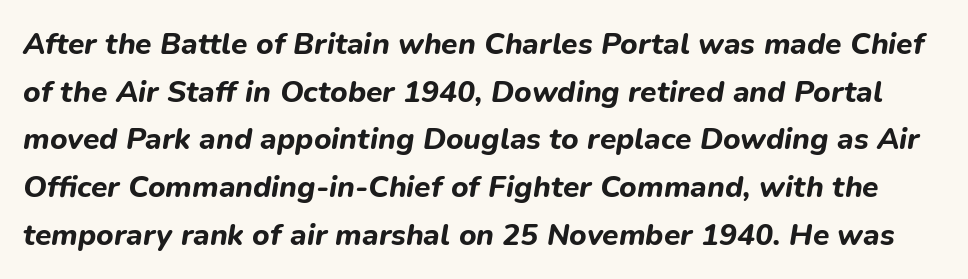
{"italic": "yes", "lean": "right", "slant_degrees": 9, "bold": "yes", "weight": "bold", "width": "normal", "stroke_contrast": "low", "x_height": "medium", "monospaced": "no", "underline": "no", "line_spacing": "normal", "line_spacing_ratio": 1.59, "letter_spacing": "normal", "letter_spacing_em": 0.0, "glyph_px": 30}
